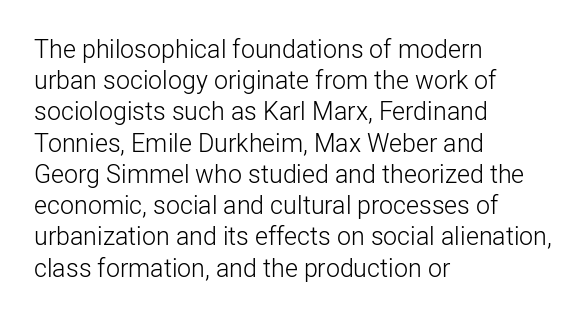
{"italic": "no", "bold": "no", "underline": "no", "align": "left", "line_spacing": "normal", "line_spacing_ratio": 1.25, "letter_spacing": "normal", "letter_spacing_em": 0.0, "glyph_px": 25}
